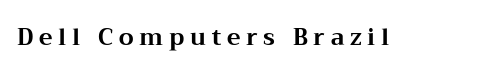
The image shows 23 px bold type, upright; set unusually wide letter spacing (+0.25 em), not underlined.
